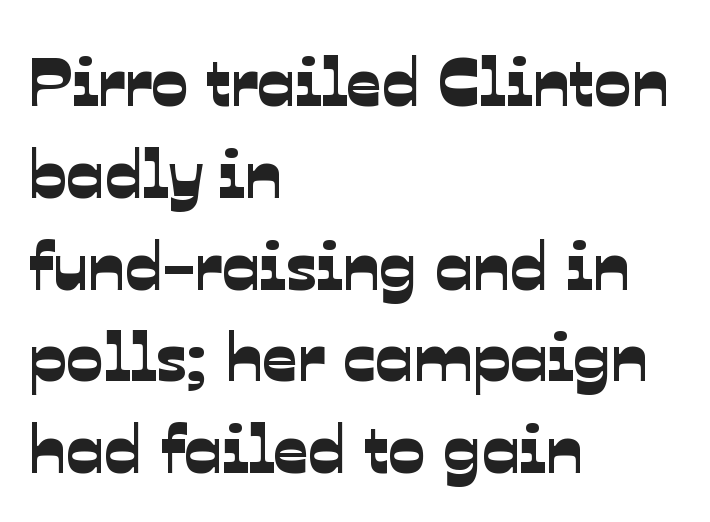
These lines stack with their left ends in a neat column. These lines are rendered in a variable-pitch font. Does extra space separate the letters? No, they use regular spacing. Underline: absent. What kind of face is this? One without serifs — a sans. What's the leading like? Ordinary, nothing unusual.
